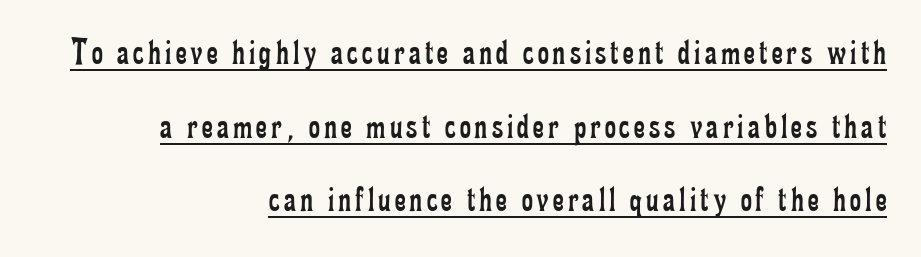
The image shows 38 px regular-weight, condensed serif type, upright; set right-aligned, loose line spacing (1.94x), underlined; low stroke contrast and a small x-height.
